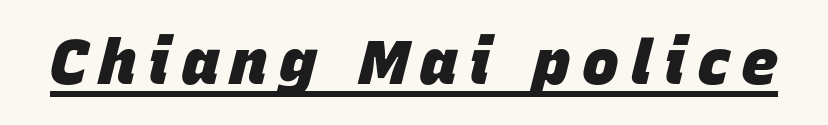
Q: Is the text bold? A: Yes.
Q: Is the text italic (slanted)? A: Yes, it leans right by about 15 degrees.
Q: Is the text underlined? A: Yes.
Q: Width (condensed, normal, or wide)? A: Normal.
Q: Stroke contrast? A: Low.
Q: x-height? A: Large.
Q: Monospaced? A: No.
